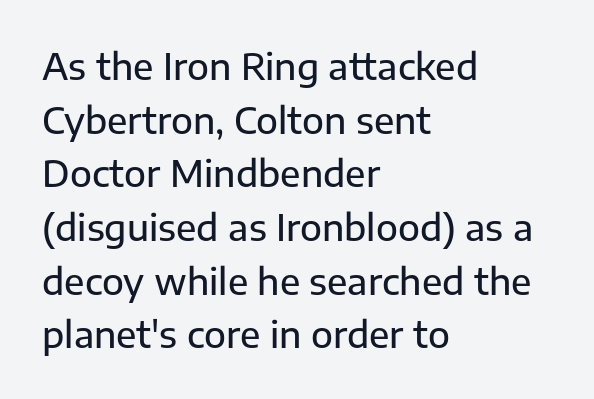
{"serif": "no", "italic": "no", "width": "normal", "stroke_contrast": "low", "x_height": "medium", "monospaced": "no", "underline": "no", "align": "left", "line_spacing": "normal", "line_spacing_ratio": 1.49, "letter_spacing": "normal", "letter_spacing_em": 0.0, "glyph_px": 36}
